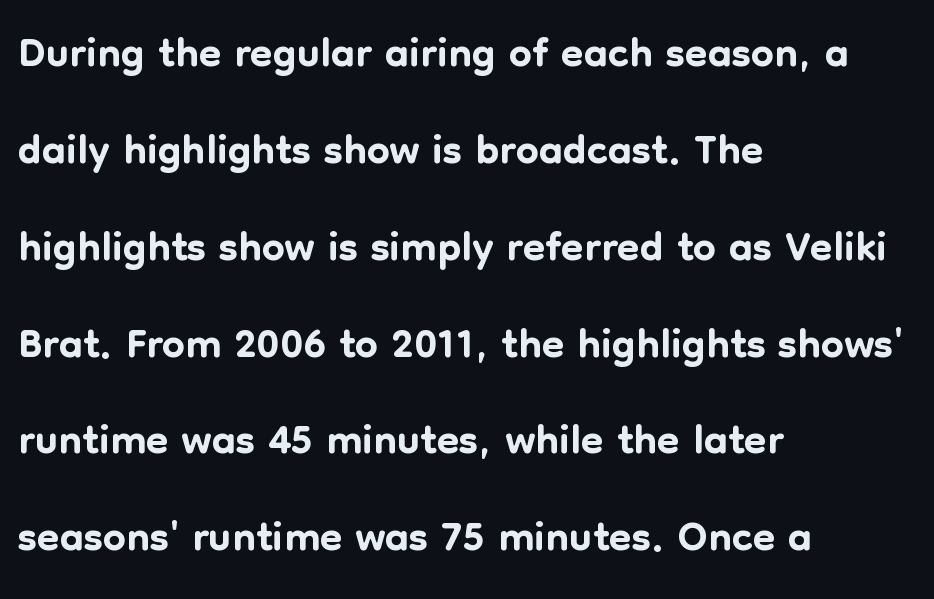
The image shows 65 px sans-serif type, upright; set left-aligned, normal line spacing (1.49x), normal letter spacing, not underlined; low stroke contrast and a medium x-height.
